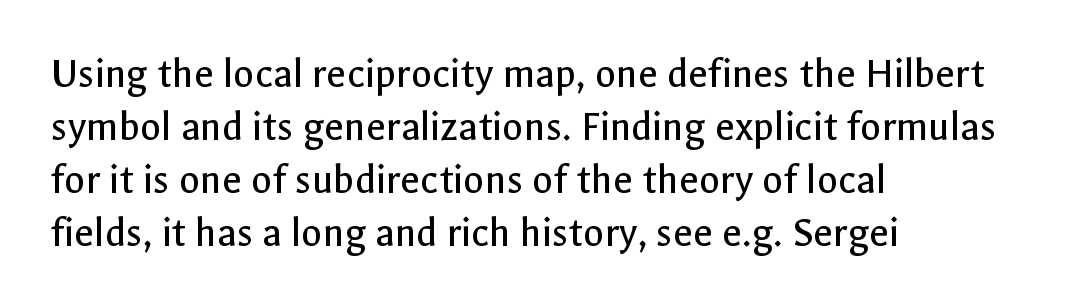
Q: Is the text bold? A: No.
Q: Is the text italic (slanted)? A: No, it is upright.
Q: Is the typeface a serif or a sans-serif typeface? A: Sans-serif.
Q: Is the text underlined? A: No.
Q: How is the paragraph aligned? A: Left-aligned.
Q: Is the spacing between letters normal or unusually wide? A: Normal.
Q: Width (condensed, normal, or wide)? A: Normal.
Q: x-height? A: Medium.
Q: Monospaced? A: No.
